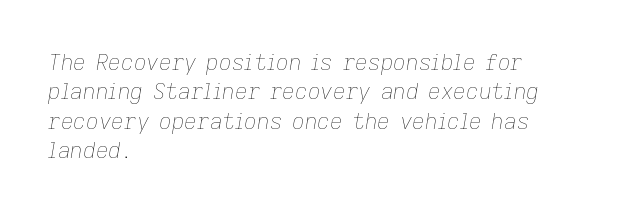
The string is rendered with underlining switched off. The face looks like a standard text weight, possibly lighter. Typeset ragged right — the left edge is the straight one. Quick note: interline space is typical. The tracking reads as untouched default to a designer's eye.
